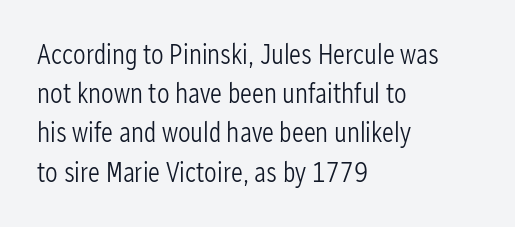
{"serif": "no", "italic": "no", "bold": "no", "weight": "light", "width": "condensed", "stroke_contrast": "low", "x_height": "medium", "monospaced": "no", "underline": "no", "align": "left", "line_spacing": "normal", "line_spacing_ratio": 1.4, "letter_spacing": "normal", "letter_spacing_em": 0.0, "glyph_px": 28}
